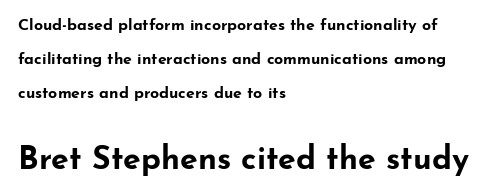
Character widths vary here, with narrow letters taking less room than wide ones. Descender tails drop into unmarked territory. The characters display no serif detailing; their extremities are plain. These lines stack with their left ends in a neat column. Style check: upright. One glance says open: line gaps are wider than usual.
